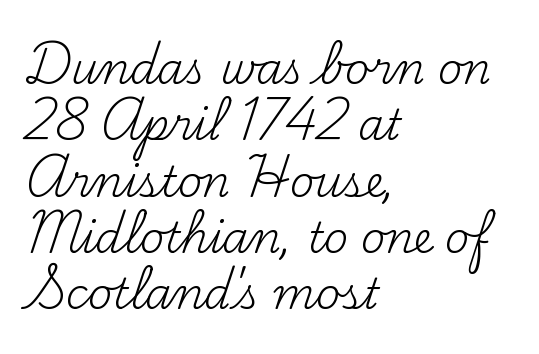
The image shows 42 px regular-weight serif type; set left-aligned, normal line spacing (1.34x), normal letter spacing, not underlined; medium stroke contrast and a small x-height.
